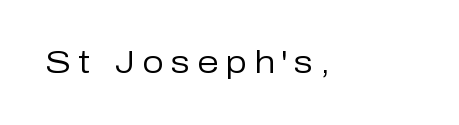
The typesetting does not lean heavy: it is not bold. Nope, not italic — everything's standing straight. Here the designer chose a conventional face with non-uniform glyph widths. Inter-character spacing is expanded well beyond the font's built-in metrics. A bare baseline throughout the passage. Typographically, this falls in the sans-serif category.
